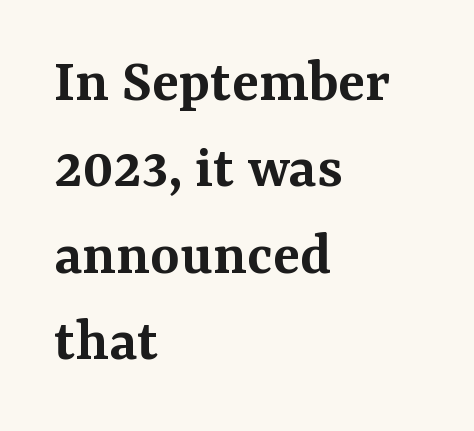
The image shows 63 px semibold serif type, upright; set left-aligned, normal line spacing (1.37x), normal letter spacing, not underlined; medium stroke contrast and a medium x-height.
